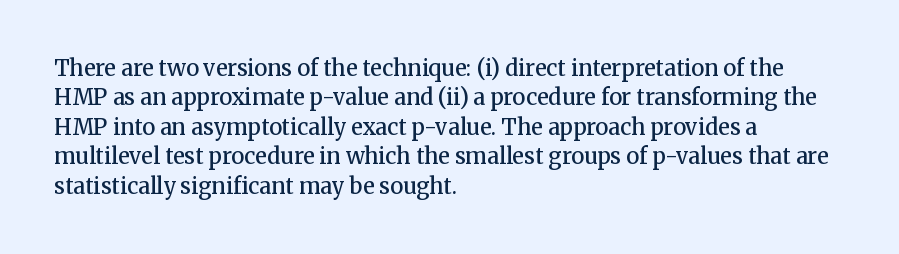
The image shows 22 px text type, upright; set left-aligned, normal line spacing (1.34x), normal letter spacing, not underlined.
